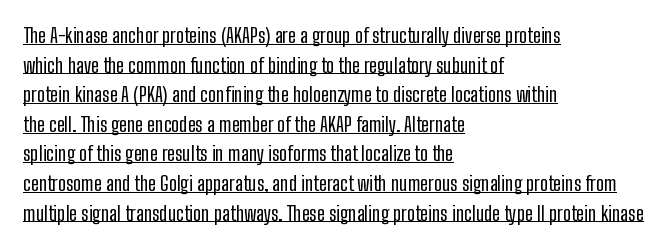
Q: Is the text bold? A: No.
Q: Is the text italic (slanted)? A: No, it is upright.
Q: Is the text underlined? A: Yes.
Q: How is the paragraph aligned? A: Left-aligned.
Q: Is the spacing between letters normal or unusually wide? A: Normal.
Q: Is the spacing between lines tight, normal or loose? A: Normal.
